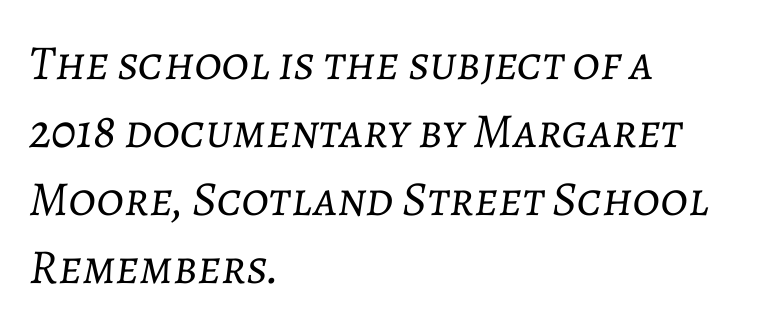
Rule under the text: the space is simply empty. Whoever set this chose a conventional vertical rhythm. Does extra space separate the letters? No, they use regular spacing. Alignment: flush left. Slant detected: the letters are inclined.
